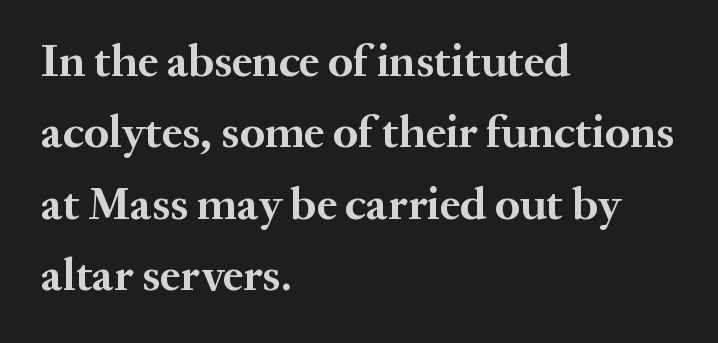
The image shows 46 px bold serif type, upright; set left-aligned, normal line spacing (1.55x), normal letter spacing, not underlined; medium stroke contrast and a medium x-height.
